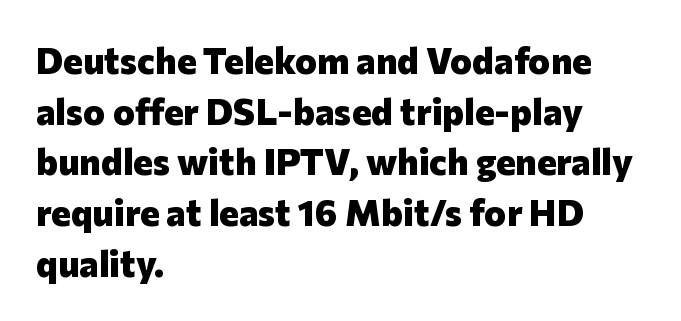
{"serif": "no", "italic": "no", "bold": "yes", "weight": "heavy", "width": "normal", "stroke_contrast": "low", "x_height": "medium", "monospaced": "no", "underline": "no", "align": "left", "line_spacing": "normal", "line_spacing_ratio": 1.37, "letter_spacing": "normal", "letter_spacing_em": 0.0, "glyph_px": 37}
